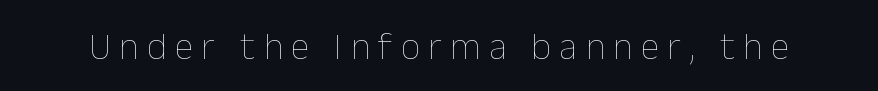
A light-to-regular cut is what we see here. Honestly, the letter spacing is so wide it's the main thing you notice. Is this a fixed-width face? No — the glyphs have proportional, varying widths. Descender tails drop into unmarked territory. No italicization has been applied; the sample stays upright.
